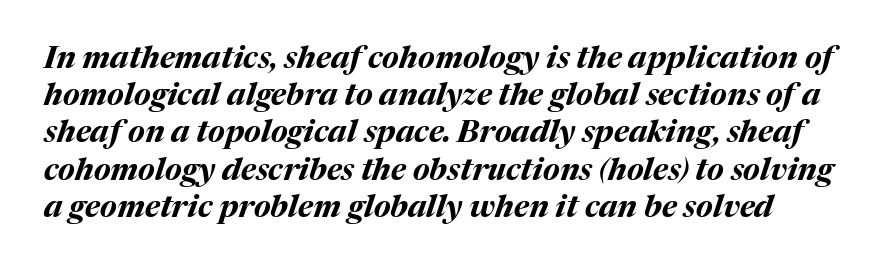
Designer's note — italics engaged. Strokes here are thick enough to call this a true bold. Proportional: the letters do not fall into vertical columns. In terms of letterspacing, this is plain default setting. Any mark beneath the type? The region is blank.
